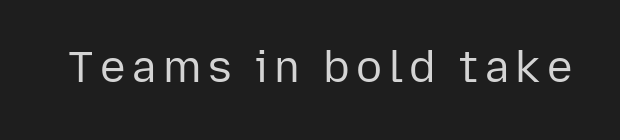
The image shows 43 px regular-weight sans-serif type, upright; set not underlined; low stroke contrast and a medium x-height.
